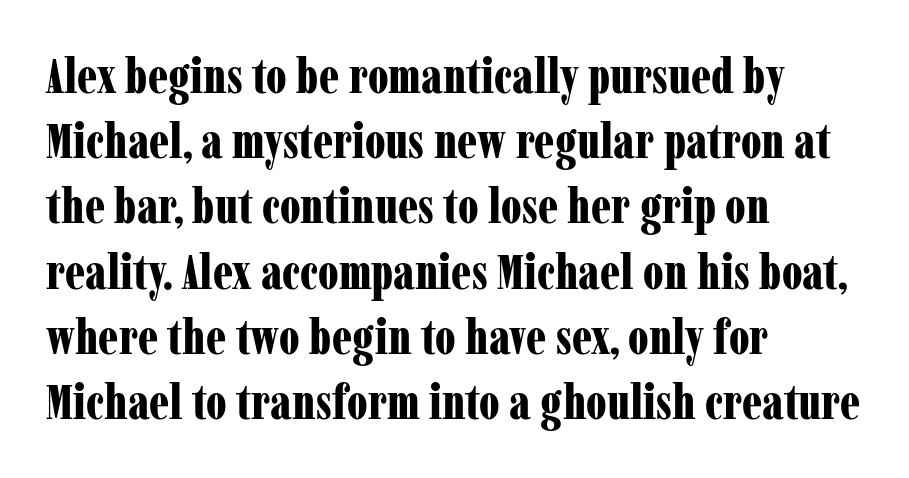
Q: Is the text bold? A: Yes.
Q: Is the text italic (slanted)? A: No, it is upright.
Q: Is the typeface a serif or a sans-serif typeface? A: Serif.
Q: Is the text underlined? A: No.
Q: How is the paragraph aligned? A: Left-aligned.
Q: Is the spacing between letters normal or unusually wide? A: Normal.
Q: Is the spacing between lines tight, normal or loose? A: Normal.
Q: Width (condensed, normal, or wide)? A: Condensed.
Q: Stroke contrast? A: Low.
Q: x-height? A: Medium.
Q: Monospaced? A: No.
